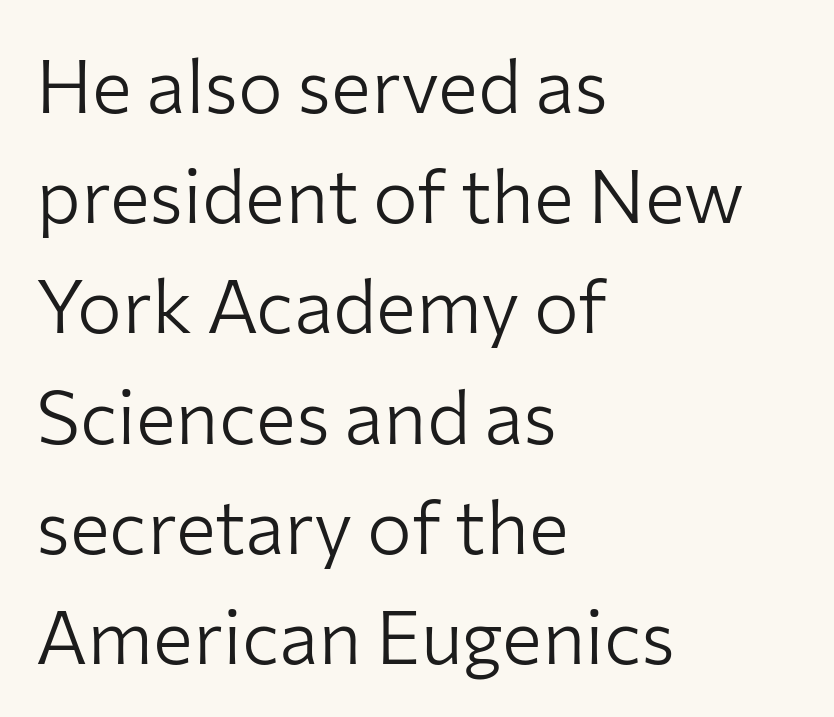
Notice how descenders clear the ascenders below comfortably — that's standard leading. Horizontal alignment here is leftward, the default for most running prose. The horizontal fit of the characters is conventional and even. Nothing sits at the stroke ends, so this counts as sans-serif. The strip under each line holds only bare page. This is roman type, the default non-slanted kind.
